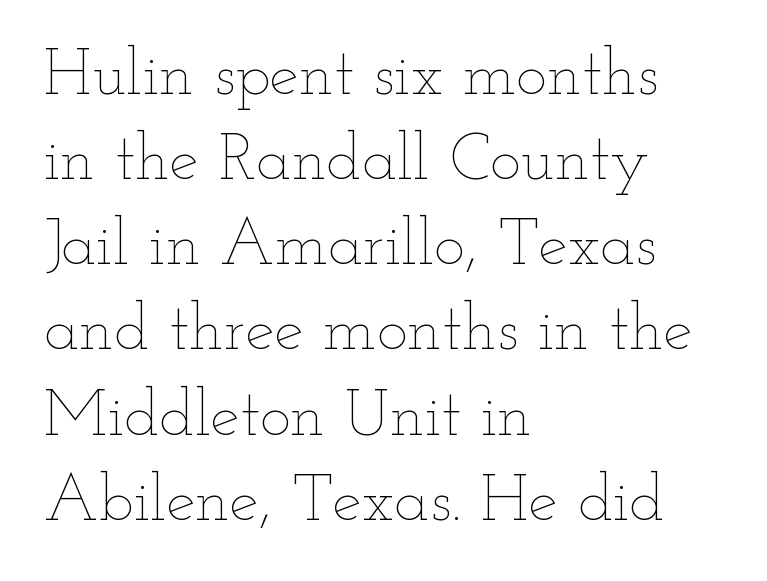
The image shows 66 px thin, wide type, upright; set left-aligned, normal line spacing (1.29x), normal letter spacing, not underlined; low stroke contrast and a small x-height.
